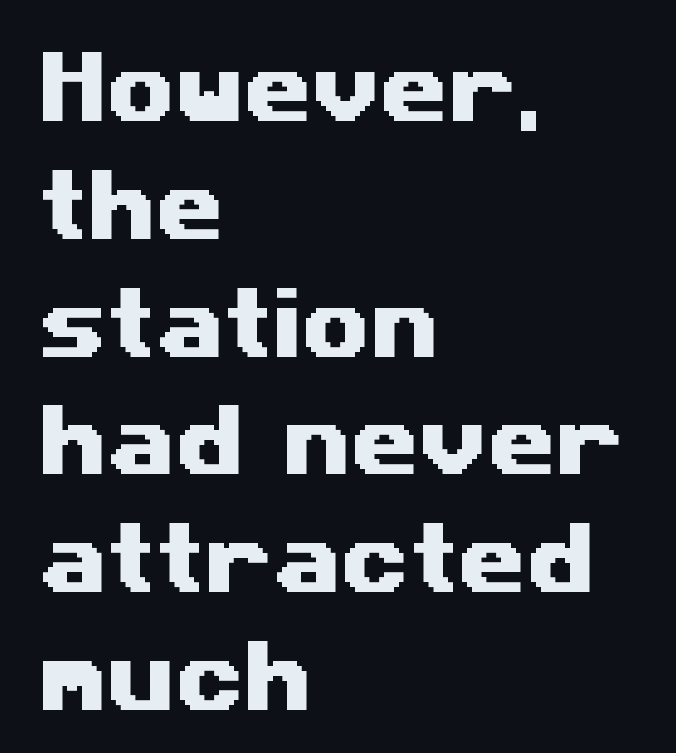
Q: Is the typeface a serif or a sans-serif typeface? A: Sans-serif.
Q: Is the text underlined? A: No.
Q: How is the paragraph aligned? A: Left-aligned.
Q: Is the spacing between letters normal or unusually wide? A: Normal.
Q: Is the spacing between lines tight, normal or loose? A: Normal.
Q: Width (condensed, normal, or wide)? A: Wide.
Q: Stroke contrast? A: Medium.
Q: x-height? A: Medium.
Q: Monospaced? A: No.
